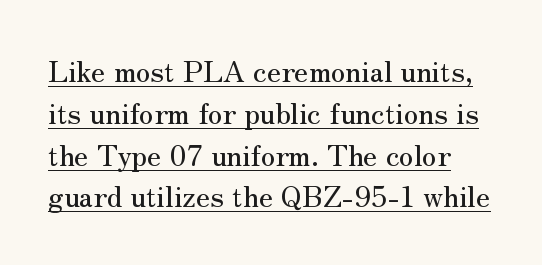
The image shows 29 px serif type, upright; set normal line spacing (1.44x), normal letter spacing, underlined; medium stroke contrast and a small x-height.
